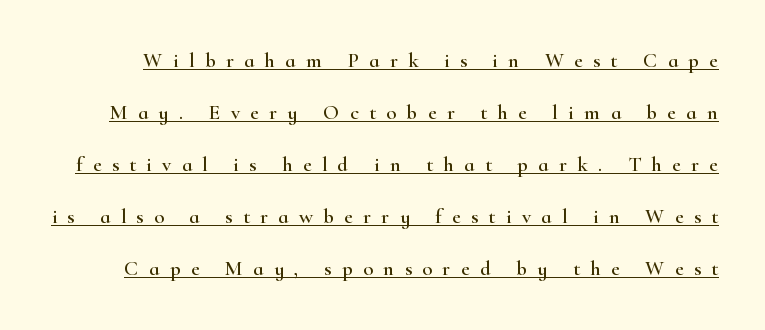
{"italic": "no", "underline": "yes", "line_spacing": "loose", "line_spacing_ratio": 2.48, "letter_spacing": "wide", "letter_spacing_em": 0.49, "glyph_px": 21}
